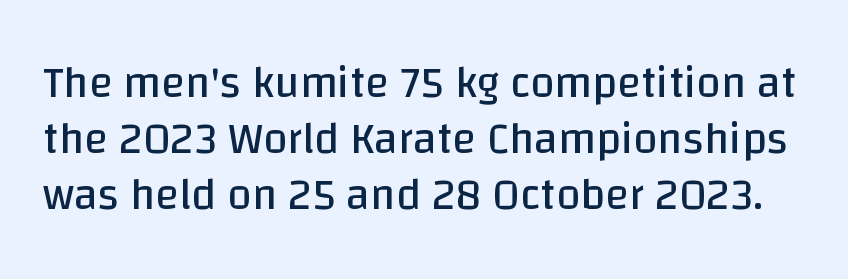
{"serif": "no", "italic": "no", "bold": "no", "weight": "regular", "width": "normal", "stroke_contrast": "low", "x_height": "large", "monospaced": "no", "underline": "no", "line_spacing": "normal", "line_spacing_ratio": 1.27, "letter_spacing": "normal", "letter_spacing_em": 0.0, "glyph_px": 44}
